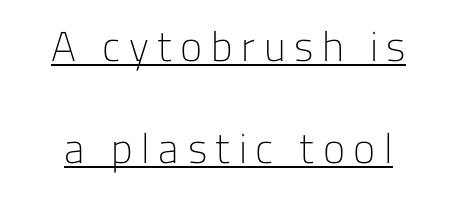
In terms of letterform style, serifs are entirely absent. The lettering stays uniformly vertical, giving the passage a roman look. Tracking value appears strongly positive — letters spread wide. The letterforms sit at book weight or below. A typesetter would call this proportional, since set widths differ per character.
